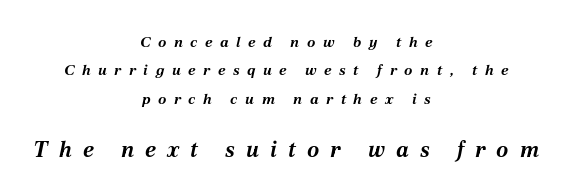
Check the space under the baseline: it is left empty. How heavy is the stroke? Heavy — this is a bold. Italic? Definitely — the glyphs are oblique. The horizontal fit of the characters is loose and conspicuously gappy. The face used here appears at its bigger size in the lower chunk. Layout note: lines centered.
